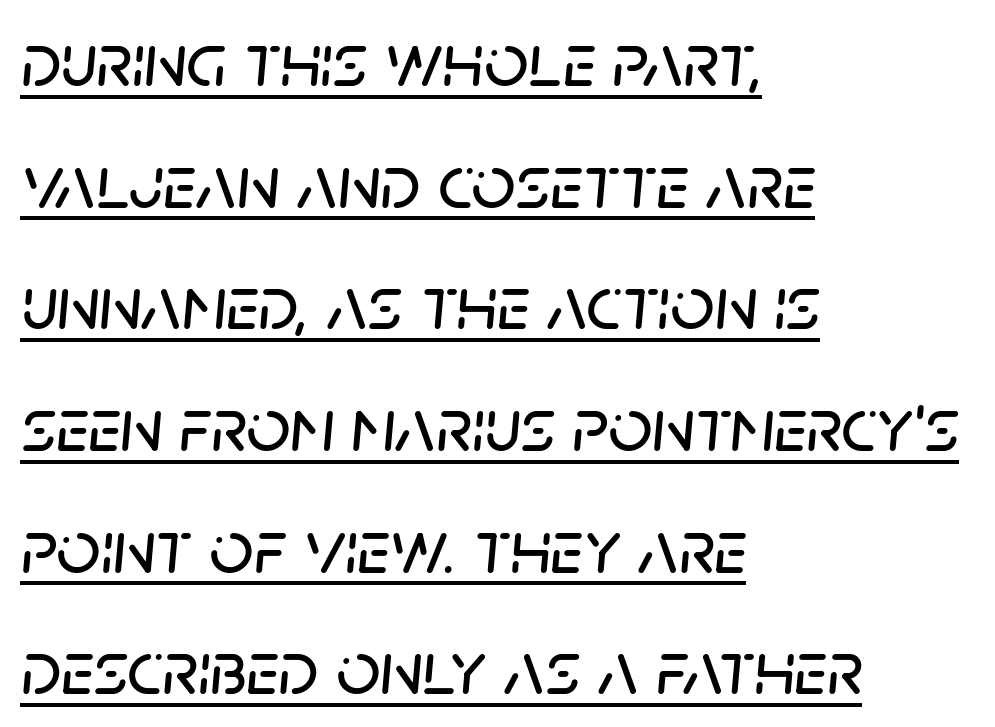
{"italic": "yes", "lean": "right", "slant_degrees": 5, "width": "normal", "stroke_contrast": "low", "x_height": "large", "monospaced": "no", "underline": "yes", "align": "left", "line_spacing": "normal", "line_spacing_ratio": 1.58, "letter_spacing": "normal", "letter_spacing_em": 0.0, "glyph_px": 77}
